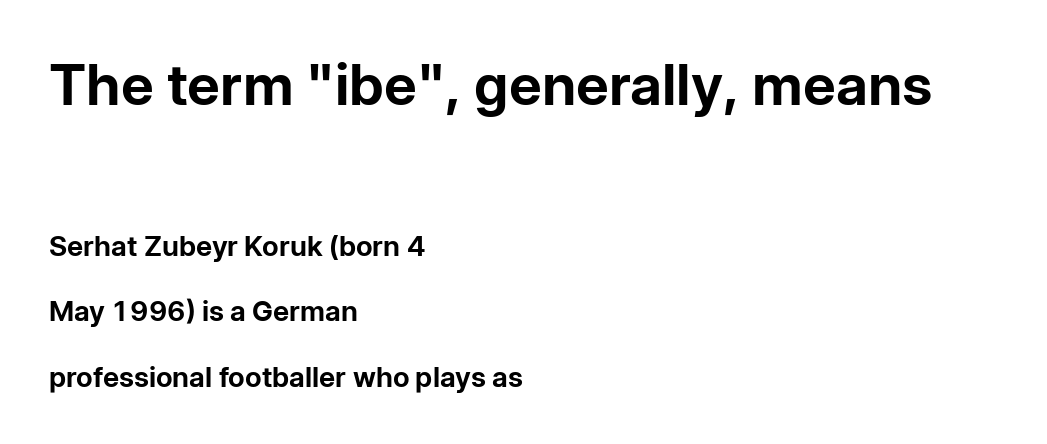
The image shows 57 px bold sans-serif type, upright; set left-aligned, loose line spacing (2.34x), normal letter spacing, not underlined; the first (top) block is 2.04x larger; low stroke contrast and a medium x-height.
